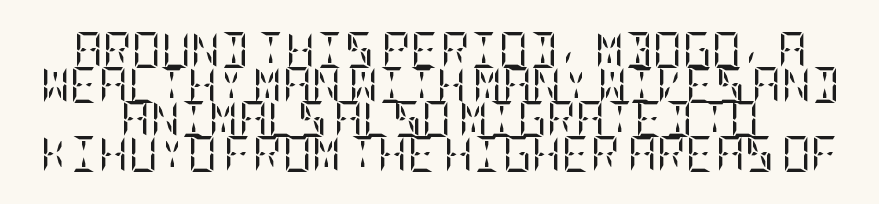
A typesetter would call this zero additional tracking. Serifs: yes, visible at the terminals of the letterforms. No letter is thick-stroked: the sample isn't bold. You can tell it's not italic because the verticals are truly vertical. These lines are centered, leaving both edges ragged.
